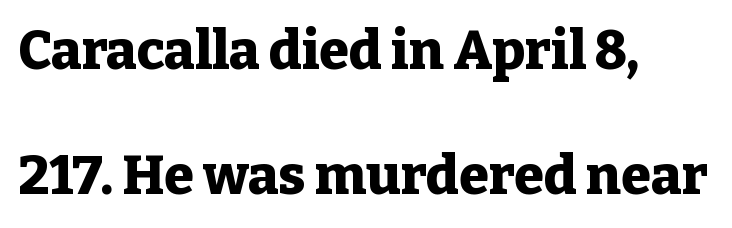
Q: Is the text bold? A: Yes.
Q: Is the text italic (slanted)? A: No, it is upright.
Q: Is the typeface a serif or a sans-serif typeface? A: Serif.
Q: Is the text underlined? A: No.
Q: How is the paragraph aligned? A: Left-aligned.
Q: Is the spacing between letters normal or unusually wide? A: Normal.
Q: Is the spacing between lines tight, normal or loose? A: Loose.
Q: Width (condensed, normal, or wide)? A: Normal.
Q: Stroke contrast? A: Low.
Q: x-height? A: Medium.
Q: Monospaced? A: No.
